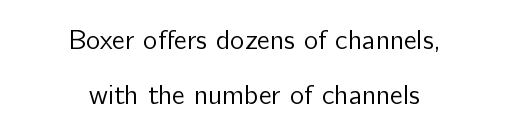
Q: Is the text bold? A: No.
Q: Is the text italic (slanted)? A: No, it is upright.
Q: Is the text underlined? A: No.
Q: How is the paragraph aligned? A: Centered.
Q: Is the spacing between letters normal or unusually wide? A: Normal.
Q: Is the spacing between lines tight, normal or loose? A: Loose.
